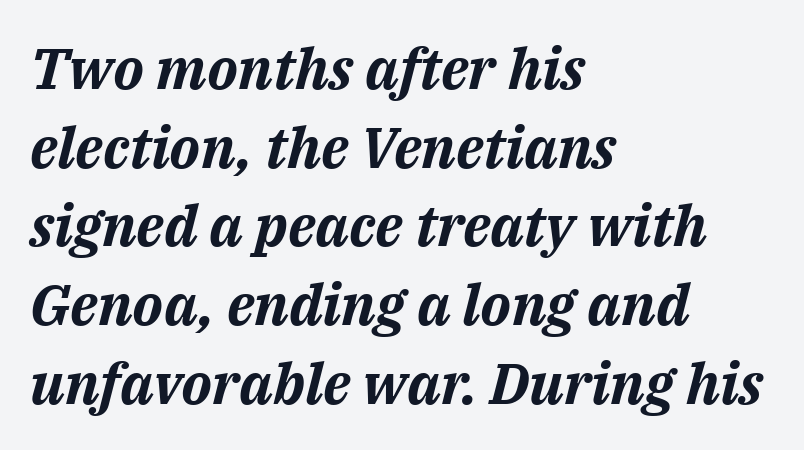
The image shows 57 px bold type, italic (leaning right); set left-aligned, normal line spacing (1.38x), normal letter spacing, not underlined; medium stroke contrast and a medium x-height.
